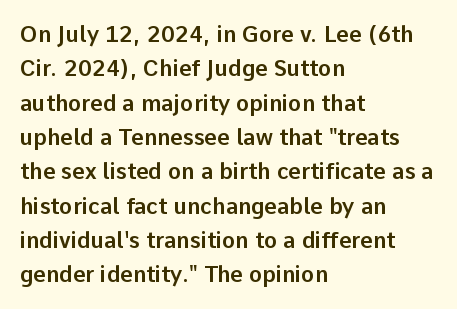
Teacher's note: observe the even left margin — that is flush-left alignment. The passage shown has conventional tracking throughout. It's the straight-up-and-down kind of type. The block of text has a typical density, with ordinary space between rows. The area under the type is left untouched.
